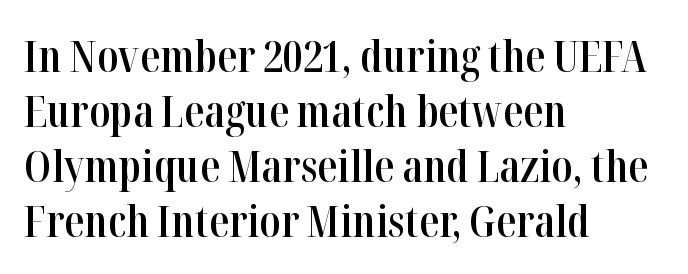
Q: Is the text bold? A: Semi-bold.
Q: Is the text italic (slanted)? A: No, it is upright.
Q: Is the typeface a serif or a sans-serif typeface? A: Serif.
Q: Is the text underlined? A: No.
Q: How is the paragraph aligned? A: Left-aligned.
Q: Is the spacing between letters normal or unusually wide? A: Normal.
Q: Is the spacing between lines tight, normal or loose? A: Normal.
Q: Width (condensed, normal, or wide)? A: Condensed.
Q: Stroke contrast? A: High.
Q: x-height? A: Medium.
Q: Monospaced? A: No.
